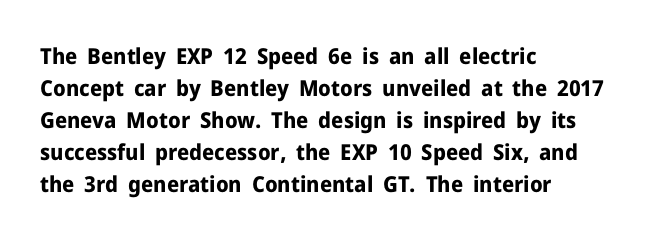
The image shows 22 px bold type, upright; set left-aligned, normal line spacing (1.46x), normal letter spacing, not underlined.
